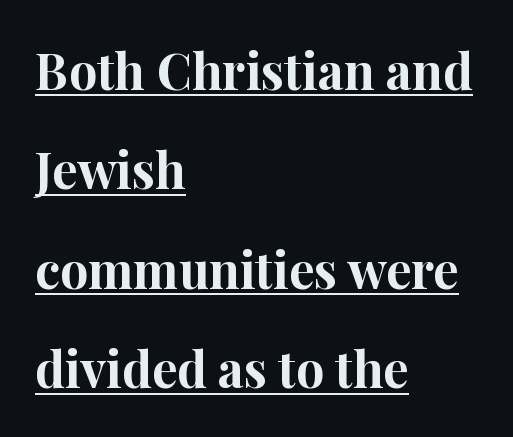
The vertical gap from one line to the next is large. The letters are bold, with thick, heavy strokes. The lines are quadded left. Vertical strokes here are truly vertical. You can see a thin bar hugging the bottom of the glyphs.
